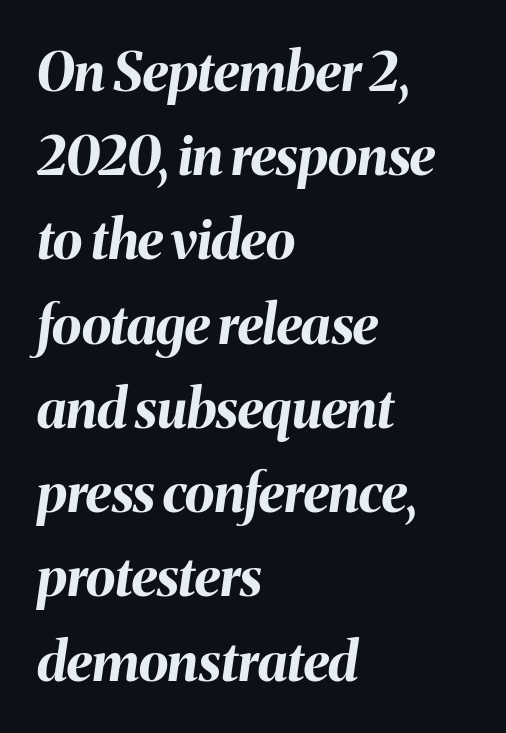
The space beneath each line is pristine and unruled. One-word summary of the alignment: left. What stands out about the letter spacing? Nothing — it is the standard amount. Baseline-to-baseline distance is the conventional proportion of letter height. It's the slanting kind of type.
